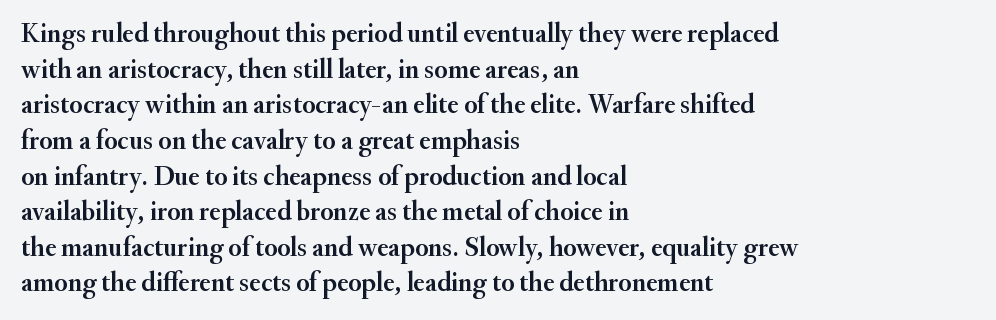
Line spacing here is normal. In terms of posture, this sample is upright. A bare baseline throughout the passage. Does the copy run flush right? No — it runs flush left. You could call the tracking neutral — neither tight nor loose.
